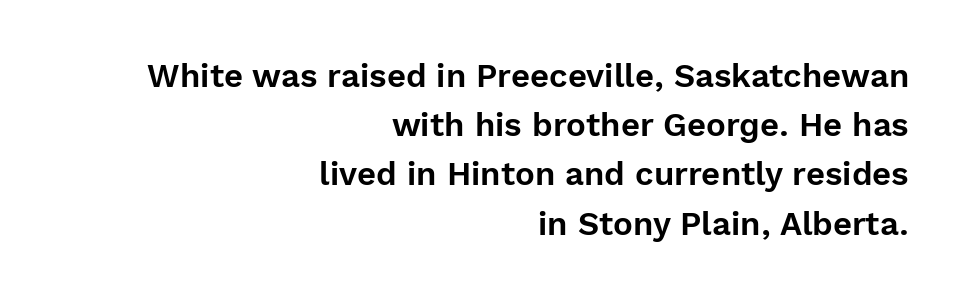
The image shows 33 px sans-serif type, upright; set right-aligned, normal line spacing (1.49x), normal letter spacing, not underlined; a medium x-height.
